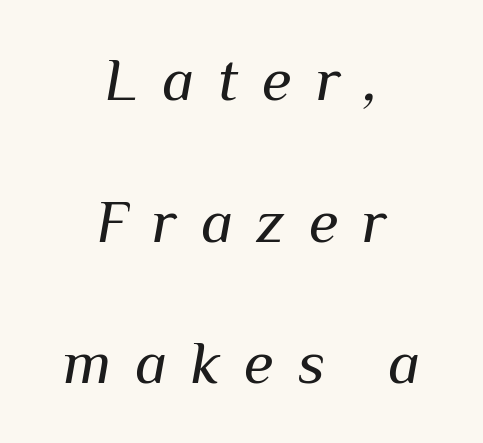
Vertical spacing — loose. Is the letter spacing exaggerated? Yes — the characters are pushed far apart. The rendering uses natural spacing where letterforms have individual widths. Underline: absent. Slanted lettering throughout. The compositor balanced each line on the midline.
